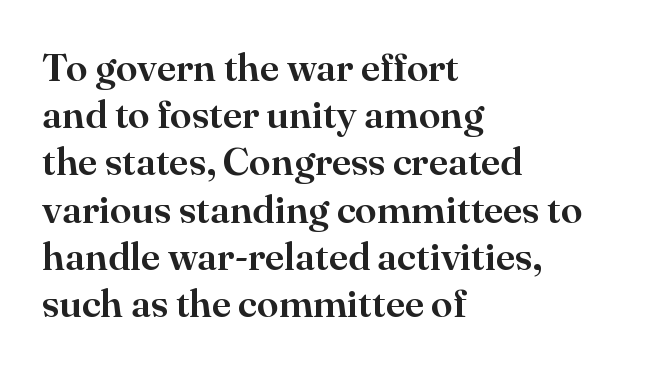
{"serif": "yes", "italic": "no", "width": "normal", "stroke_contrast": "high", "x_height": "small", "monospaced": "no", "underline": "no", "align": "left", "line_spacing_ratio": 1.21, "letter_spacing": "normal", "letter_spacing_em": 0.0, "glyph_px": 39}
